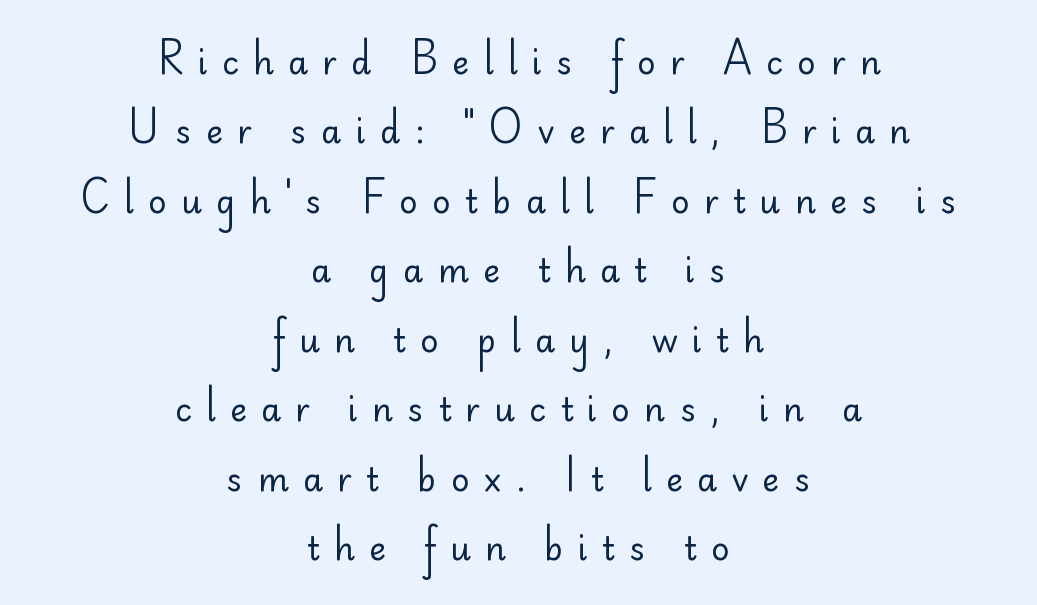
Q: Is the text bold? A: No.
Q: Is the text italic (slanted)? A: No, it is upright.
Q: Is the typeface a serif or a sans-serif typeface? A: Sans-serif.
Q: Is the text underlined? A: No.
Q: How is the paragraph aligned? A: Centered.
Q: Is the spacing between letters normal or unusually wide? A: Unusually wide.
Q: Is the spacing between lines tight, normal or loose? A: Loose.
Q: Width (condensed, normal, or wide)? A: Normal.
Q: Stroke contrast? A: Low.
Q: x-height? A: Small.
Q: Monospaced? A: No.
